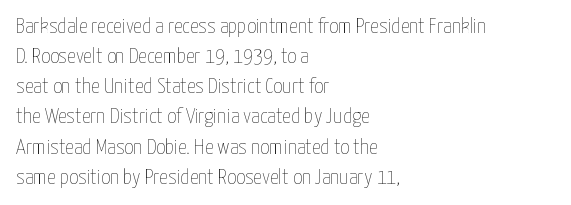
The image shows 22 px text type, upright; set left-aligned, normal line spacing (1.37x), normal letter spacing, not underlined.
